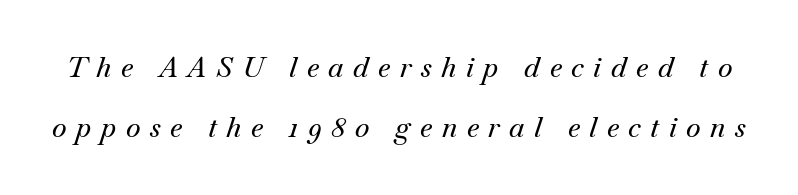
These lines are composed in type with serifs. The space directly below the letters is spotless. When letters slant like this, we call the style italic. You could only call the tracking loose — the letters float apart. Honestly, the rows look like they've been pulled way apart.
